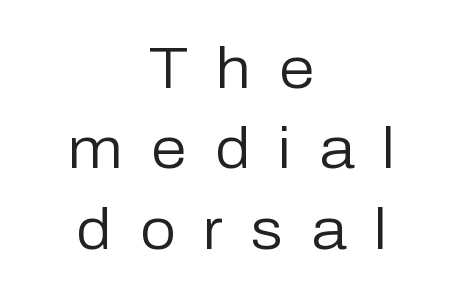
{"serif": "no", "italic": "no", "bold": "no", "weight": "regular", "width": "normal", "stroke_contrast": "low", "x_height": "medium", "monospaced": "no", "underline": "no", "align": "center", "line_spacing": "normal", "line_spacing_ratio": 1.41, "letter_spacing": "wide", "letter_spacing_em": 0.49, "glyph_px": 57}
